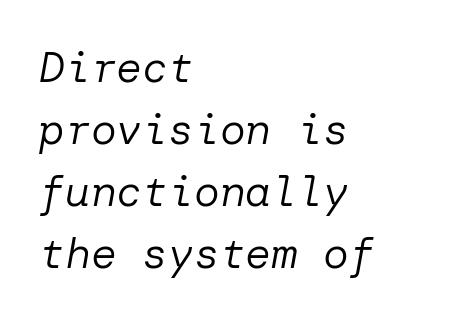
Q: Is the text bold? A: No.
Q: Is the text italic (slanted)? A: Yes, it leans right by about 10 degrees.
Q: Is the text underlined? A: No.
Q: How is the paragraph aligned? A: Left-aligned.
Q: Is the spacing between letters normal or unusually wide? A: Normal.
Q: Is the spacing between lines tight, normal or loose? A: Normal.
Q: Width (condensed, normal, or wide)? A: Normal.
Q: Stroke contrast? A: Low.
Q: x-height? A: Medium.
